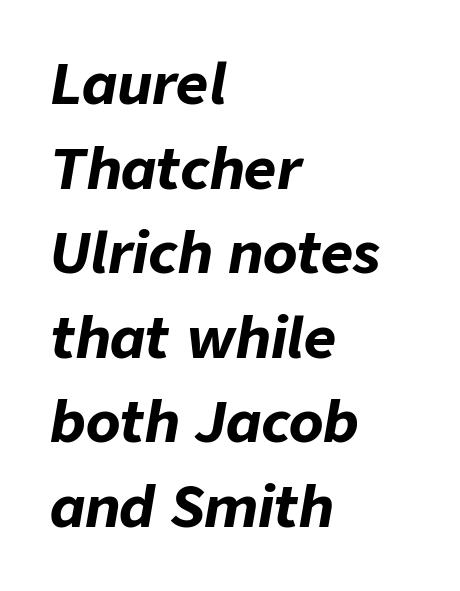
Letters rest on an invisible, unmarked baseline. These lines stack with their left ends in a neat column. Proportional: the letters do not fall into vertical columns. The sample has been set heavy, in full bold. This rendering leaves character spacing at its baseline value.
